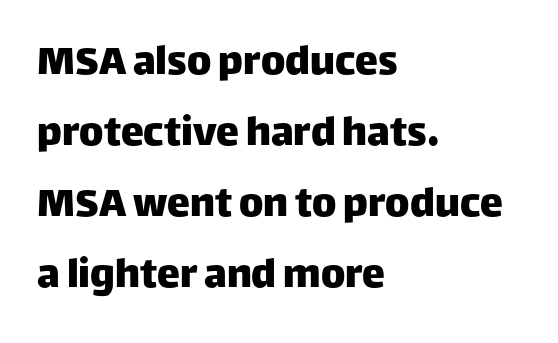
Q: Is the text italic (slanted)? A: No, it is upright.
Q: Is the typeface a serif or a sans-serif typeface? A: Sans-serif.
Q: Is the text underlined? A: No.
Q: How is the paragraph aligned? A: Left-aligned.
Q: Is the spacing between letters normal or unusually wide? A: Normal.
Q: Is the spacing between lines tight, normal or loose? A: Normal.
Q: Width (condensed, normal, or wide)? A: Normal.
Q: Stroke contrast? A: Low.
Q: x-height? A: Large.
Q: Monospaced? A: No.
